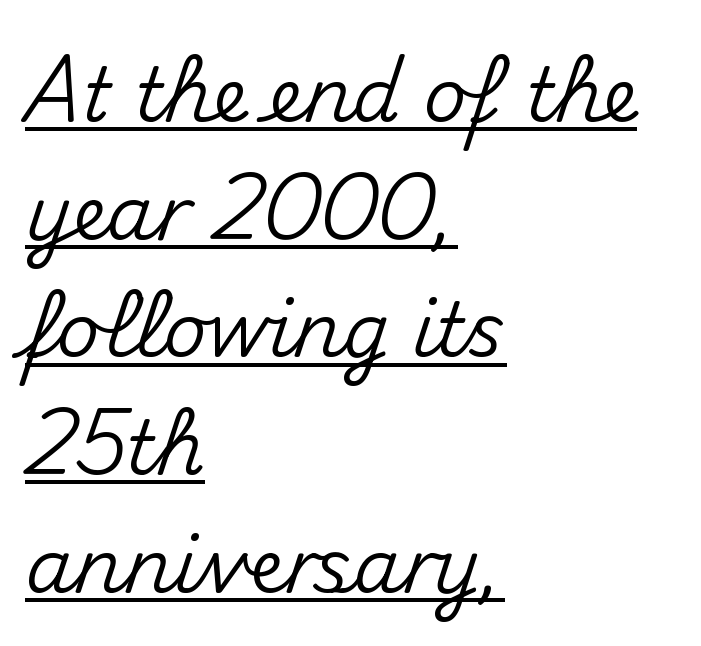
The image shows 75 px sans-serif type; set left-aligned, normal line spacing (1.57x), normal letter spacing, underlined; medium stroke contrast and a small x-height.
